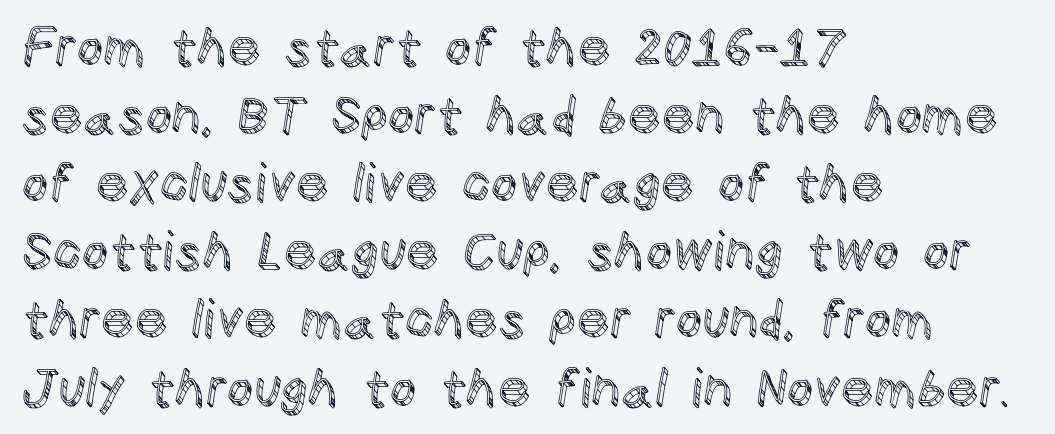
The image shows 52 px text type; set left-aligned, normal line spacing (1.31x), normal letter spacing, not underlined; a large x-height.
